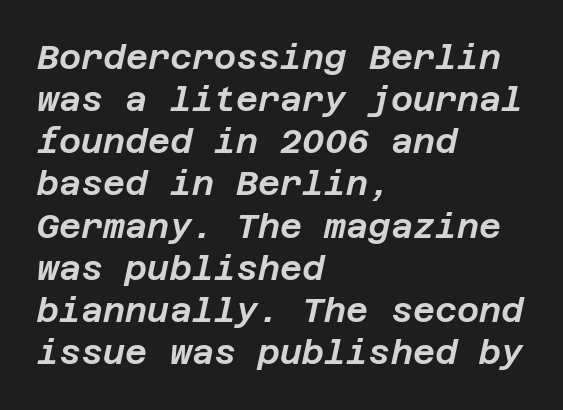
The typography opts for an oblique posture over an upright one. The paragraph has a hard left edge and a soft right edge. What stands out about the letter spacing? Nothing — it is the standard amount. The area under the type is left untouched.
